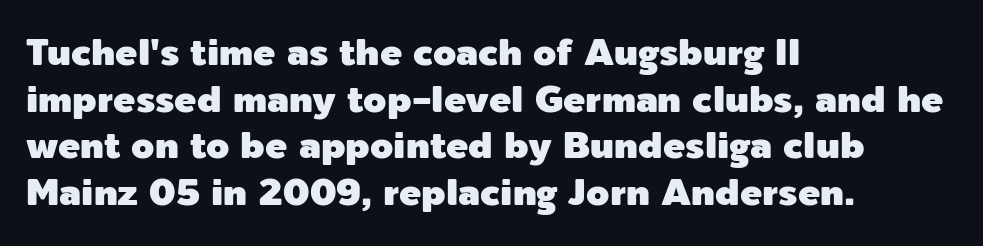
Does the copy run flush right? No — it runs flush left. The rendering uses natural spacing where letterforms have individual widths. The letters stand upright; this is a roman face. Only glyphs here, with clear space below each row. The tracking reads as untouched default to a designer's eye.
